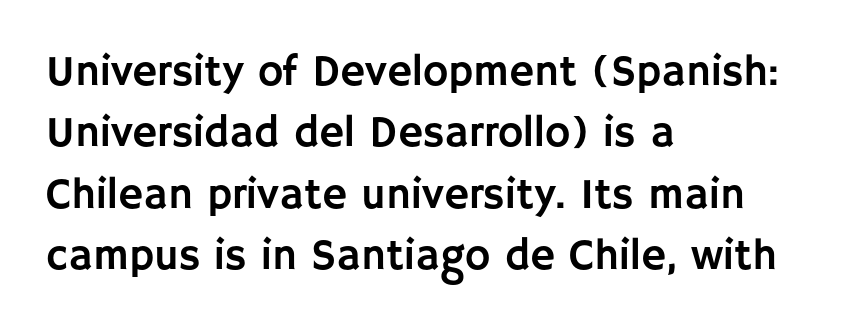
{"serif": "no", "italic": "no", "width": "normal", "stroke_contrast": "low", "x_height": "large", "monospaced": "no", "underline": "no", "align": "left", "line_spacing": "normal", "line_spacing_ratio": 1.43, "letter_spacing": "normal", "letter_spacing_em": 0.0, "glyph_px": 43}
